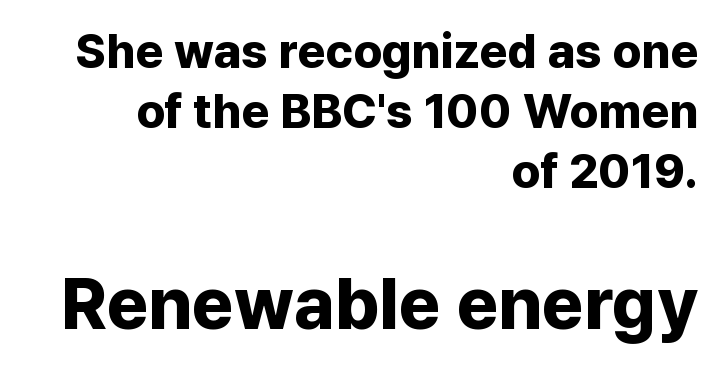
The image shows 72 px bold sans-serif type, upright; set right-aligned, normal line spacing (1.25x), normal letter spacing, not underlined; the second (bottom) block is 1.5x larger; low stroke contrast and a medium x-height.
